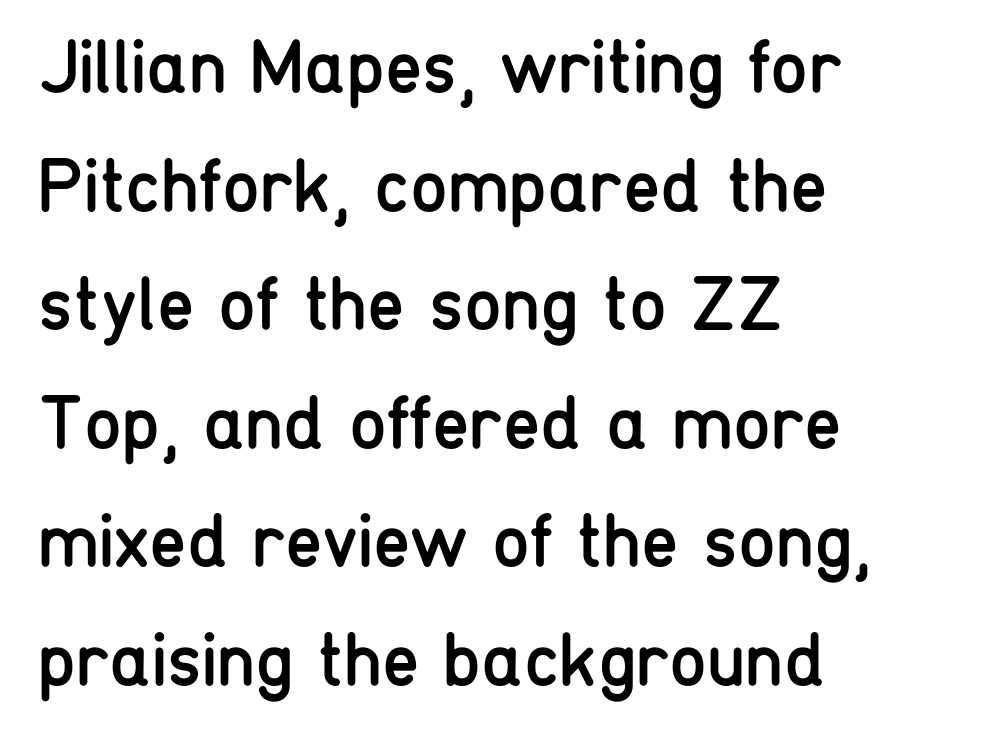
Q: Is the text bold? A: No.
Q: Is the text italic (slanted)? A: No, it is upright.
Q: Is the typeface a serif or a sans-serif typeface? A: Sans-serif.
Q: Is the text underlined? A: No.
Q: How is the paragraph aligned? A: Left-aligned.
Q: Is the spacing between letters normal or unusually wide? A: Normal.
Q: Is the spacing between lines tight, normal or loose? A: Normal.
Q: Width (condensed, normal, or wide)? A: Condensed.
Q: Stroke contrast? A: Low.
Q: x-height? A: Medium.
Q: Monospaced? A: No.
